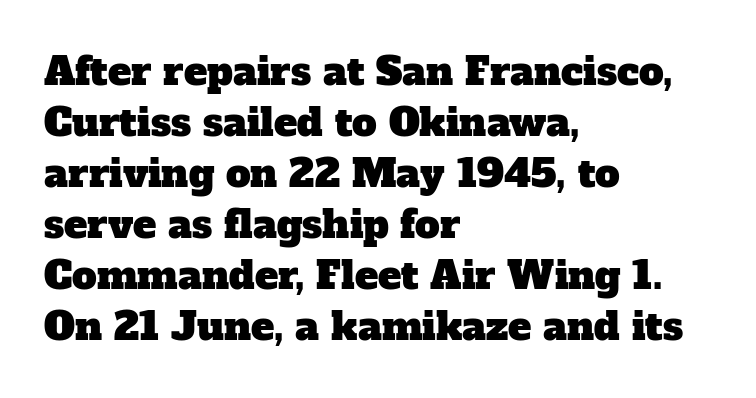
{"serif": "yes", "width": "normal", "stroke_contrast": "low", "x_height": "medium", "monospaced": "no", "underline": "no", "align": "left", "line_spacing": "normal", "line_spacing_ratio": 1.31, "letter_spacing": "normal", "letter_spacing_em": 0.0, "glyph_px": 39}
